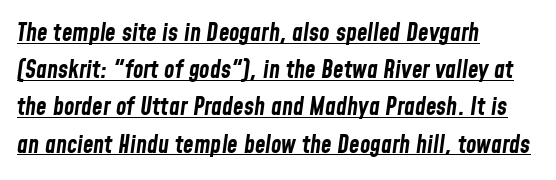
{"italic": "yes", "lean": "right", "slant_degrees": 8, "bold": "yes", "underline": "yes", "align": "left", "line_spacing": "normal", "line_spacing_ratio": 1.55, "letter_spacing": "normal", "letter_spacing_em": 0.0, "glyph_px": 24}
